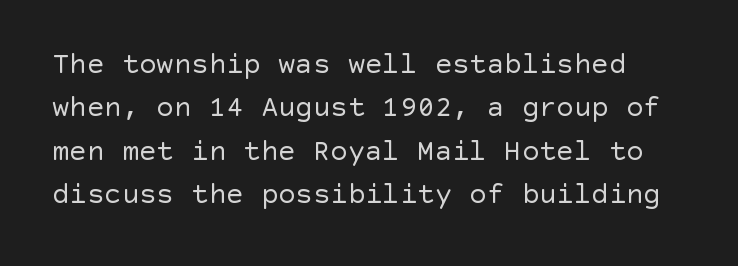
Q: Is the text bold? A: No.
Q: Is the text italic (slanted)? A: No, it is upright.
Q: Is the typeface a serif or a sans-serif typeface? A: Sans-serif.
Q: Is the text underlined? A: No.
Q: Is the spacing between letters normal or unusually wide? A: Normal.
Q: Is the spacing between lines tight, normal or loose? A: Normal.
Q: Width (condensed, normal, or wide)? A: Normal.
Q: x-height? A: Large.
